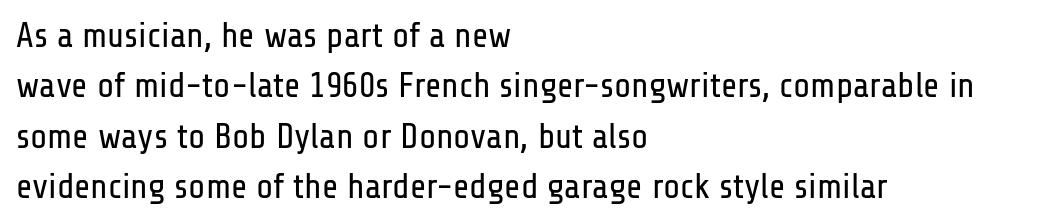
{"serif": "no", "italic": "no", "bold": "no", "weight": "regular", "width": "condensed", "stroke_contrast": "low", "x_height": "medium", "monospaced": "no", "underline": "no", "align": "left", "line_spacing": "normal", "line_spacing_ratio": 1.44, "letter_spacing": "normal", "letter_spacing_em": 0.0, "glyph_px": 35}
